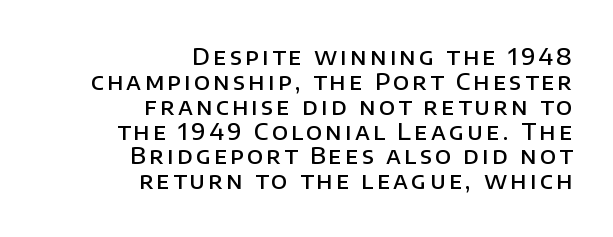
The image shows 23 px text type, upright; set right-aligned, tight line spacing (1.08x), not underlined.
